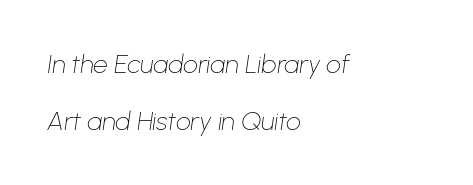
Q: Is the text bold? A: No.
Q: Is the text italic (slanted)? A: Yes, it leans right by about 8 degrees.
Q: Is the text underlined? A: No.
Q: How is the paragraph aligned? A: Left-aligned.
Q: Is the spacing between letters normal or unusually wide? A: Normal.
Q: Is the spacing between lines tight, normal or loose? A: Loose.
